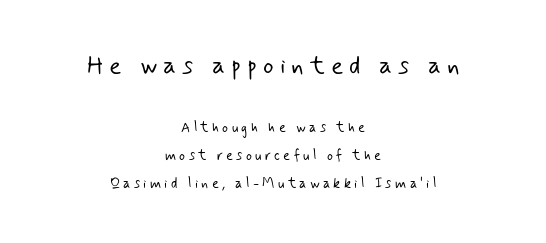
In terms of leading, this rendering errs on the spacious side. Notice how the passage keeps no hard edge, just a central spine. A student would notice the top passage is typeset larger than what follows. Each row of text sits above clean, open space. The tracking jumps out immediately: characters are airy and widely separated.
